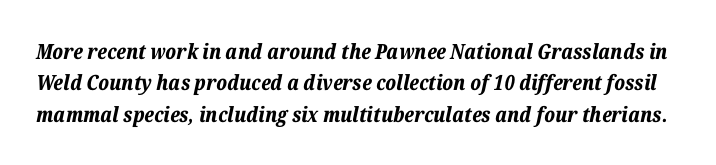
The image shows 21 px bold type, italic (leaning right); set normal line spacing (1.49x), normal letter spacing, not underlined.
